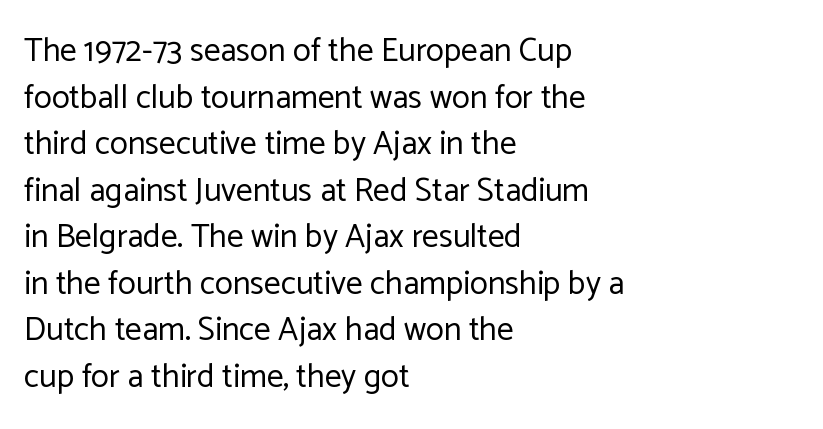
The image shows 33 px regular-weight sans-serif type, upright; set left-aligned, normal line spacing (1.41x), normal letter spacing, not underlined; low stroke contrast and a medium x-height.
